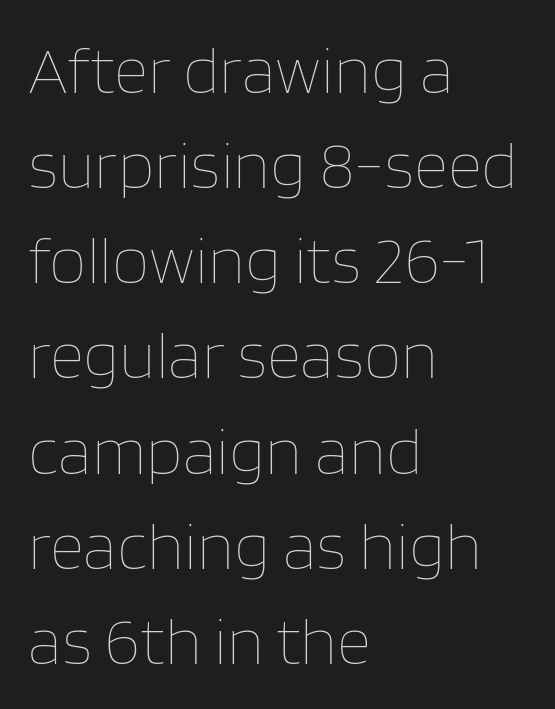
{"italic": "no", "bold": "no", "weight": "thin", "width": "normal", "stroke_contrast": "low", "x_height": "large", "monospaced": "no", "underline": "no", "align": "left", "line_spacing": "normal", "line_spacing_ratio": 1.42, "letter_spacing": "normal", "letter_spacing_em": 0.0, "glyph_px": 67}
